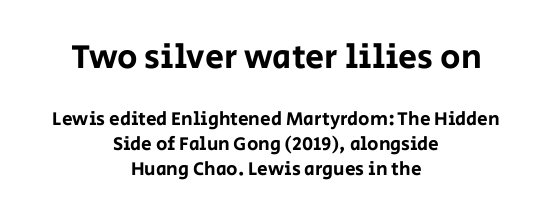
The image shows 34 px sans-serif type, upright; set centered, normal line spacing (1.32x), normal letter spacing, not underlined; the first (top) block is 1.79x larger; low stroke contrast and a large x-height.
